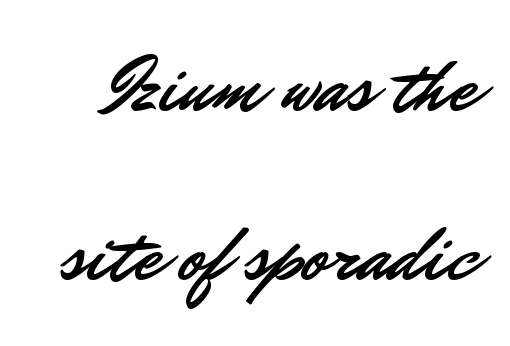
Q: Is the text italic (slanted)? A: Yes.
Q: Is the typeface a serif or a sans-serif typeface? A: Sans-serif.
Q: Is the text underlined? A: No.
Q: Is the spacing between letters normal or unusually wide? A: Normal.
Q: Is the spacing between lines tight, normal or loose? A: Loose.
Q: Width (condensed, normal, or wide)? A: Normal.
Q: Stroke contrast? A: Low.
Q: x-height? A: Small.
Q: Monospaced? A: No.
